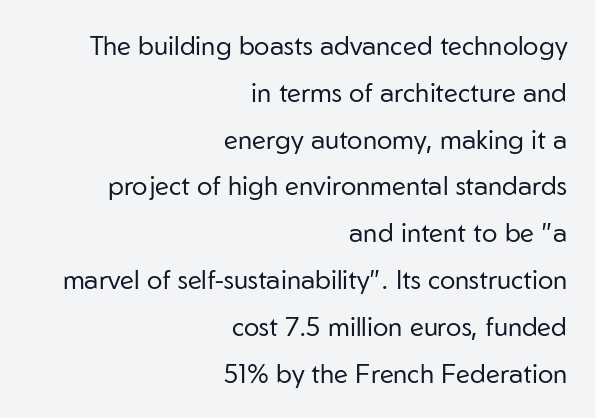
The image shows 26 px text type, upright; set right-aligned, line spacing 1.8x, normal letter spacing, not underlined.
